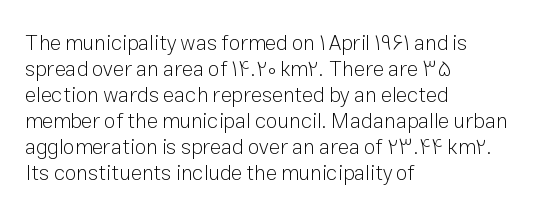
Q: Is the text bold? A: No.
Q: Is the text italic (slanted)? A: No, it is upright.
Q: Is the text underlined? A: No.
Q: How is the paragraph aligned? A: Left-aligned.
Q: Is the spacing between letters normal or unusually wide? A: Normal.
